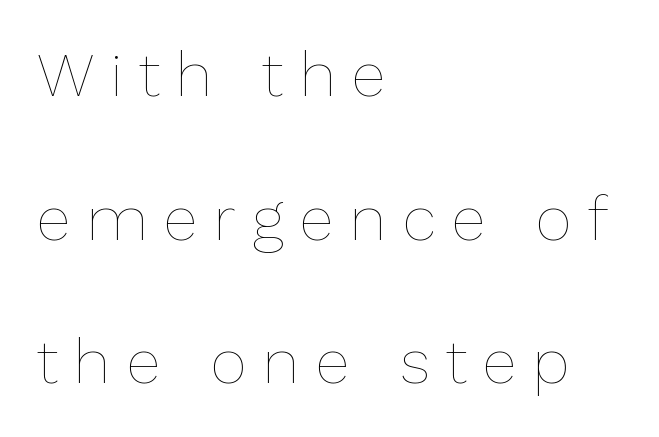
Q: Is the text bold? A: No.
Q: Is the text italic (slanted)? A: No, it is upright.
Q: Is the text underlined? A: No.
Q: How is the paragraph aligned? A: Left-aligned.
Q: Is the spacing between letters normal or unusually wide? A: Unusually wide.
Q: Is the spacing between lines tight, normal or loose? A: Loose.
Q: Width (condensed, normal, or wide)? A: Normal.
Q: Stroke contrast? A: Low.
Q: x-height? A: Medium.
Q: Monospaced? A: No.
